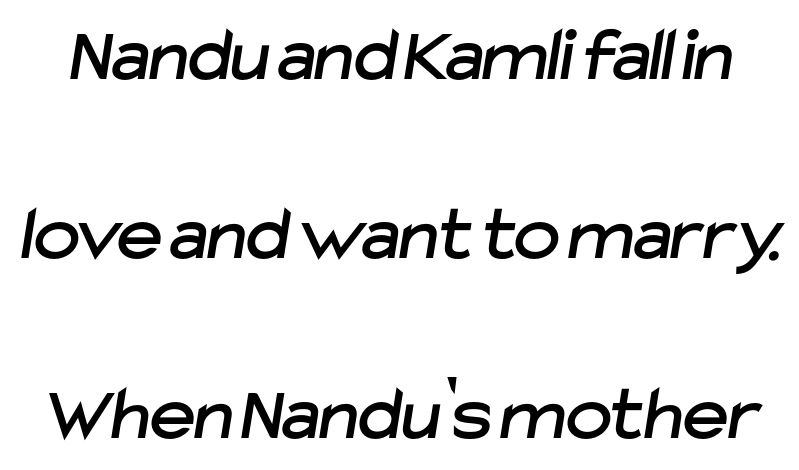
{"serif": "no", "width": "normal", "stroke_contrast": "low", "x_height": "medium", "monospaced": "no", "underline": "no", "line_spacing": "loose", "line_spacing_ratio": 2.3, "letter_spacing": "normal", "letter_spacing_em": 0.0, "glyph_px": 78}
